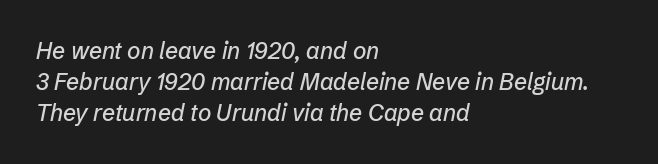
{"italic": "yes", "lean": "right", "slant_degrees": 12, "underline": "no", "align": "left", "line_spacing": "normal", "line_spacing_ratio": 1.35, "letter_spacing": "normal", "letter_spacing_em": 0.0, "glyph_px": 23}
